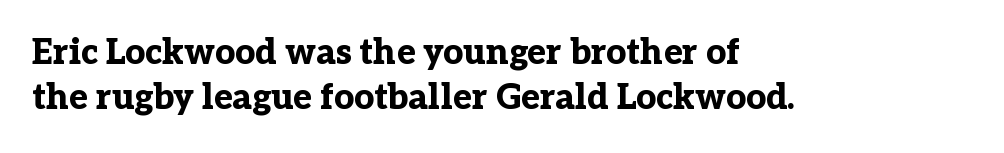
The image shows 35 px bold serif type, upright; set left-aligned, normal line spacing (1.29x), normal letter spacing, not underlined; low stroke contrast and a medium x-height.
